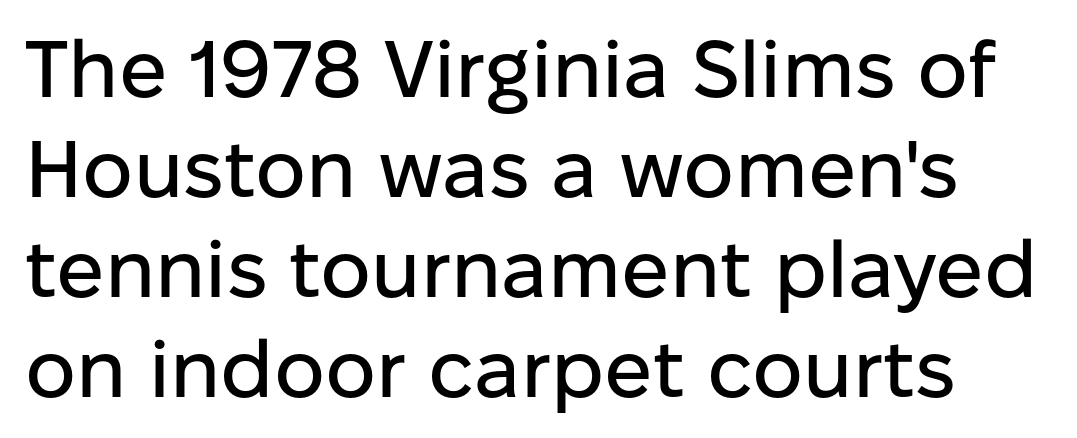
Tracking value appears to be zero — textbook default spacing. Tall strokes in this sample are plumb rather than angled. These lines sit exactly where default settings would place them. Descender tails drop into unmarked territory. You could not count columns in this text — the font is proportionally spaced. The typeface chosen for these lines omits serifs.
